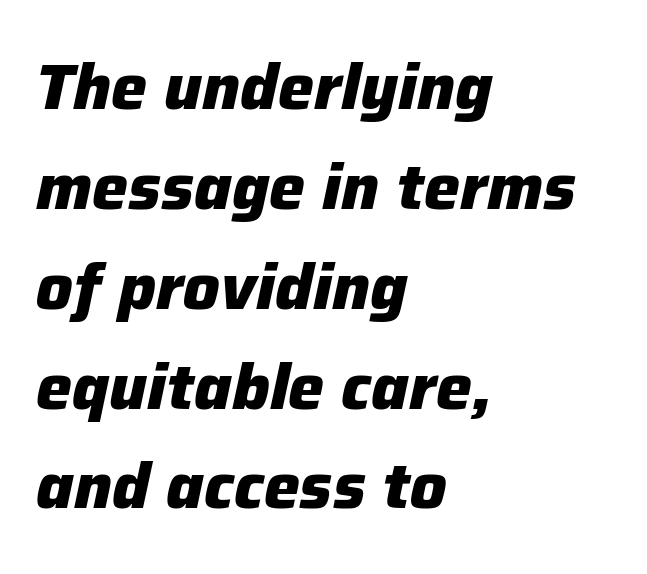
The image shows 64 px heavy type, italic (leaning right); set left-aligned, normal line spacing (1.56x), normal letter spacing, not underlined; low stroke contrast and a medium x-height.
